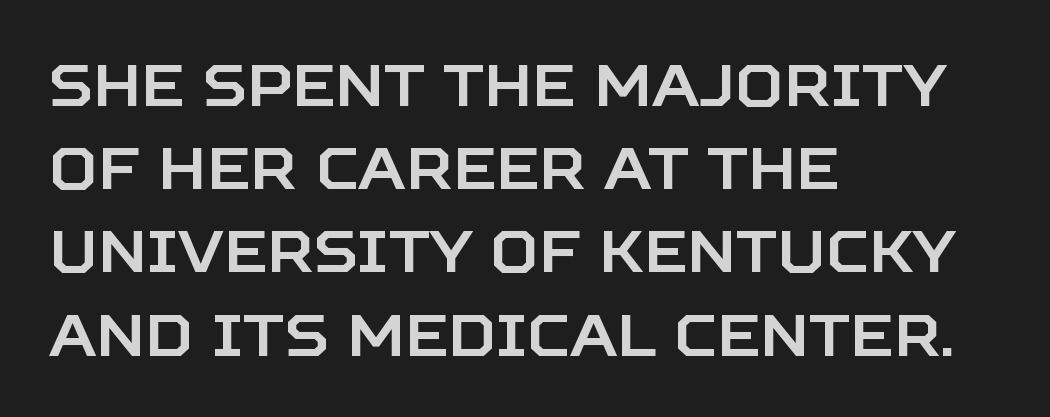
The image shows 59 px sans-serif type, upright; set left-aligned, normal line spacing (1.41x), normal letter spacing, not underlined; low stroke contrast and a large x-height.
